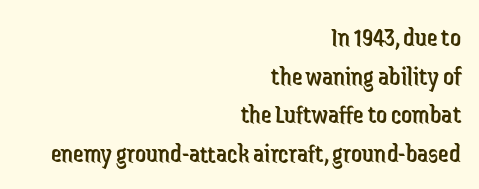
{"italic": "no", "bold": "no", "underline": "no", "align": "right", "line_spacing": "normal", "line_spacing_ratio": 1.43, "letter_spacing": "normal", "letter_spacing_em": 0.0, "glyph_px": 27}
